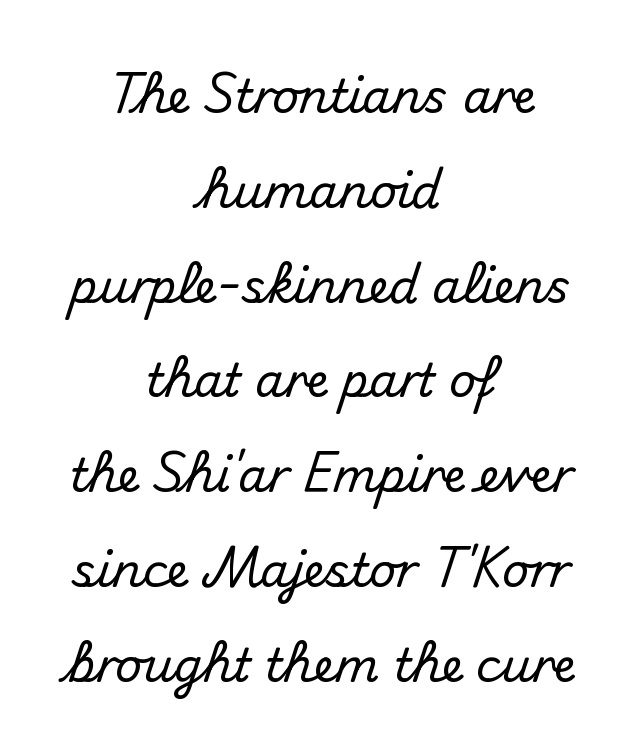
Q: Is the text italic (slanted)? A: Yes.
Q: Is the typeface a serif or a sans-serif typeface? A: Sans-serif.
Q: Is the text underlined? A: No.
Q: How is the paragraph aligned? A: Centered.
Q: Is the spacing between letters normal or unusually wide? A: Normal.
Q: Is the spacing between lines tight, normal or loose? A: Loose.
Q: Width (condensed, normal, or wide)? A: Normal.
Q: Stroke contrast? A: Medium.
Q: x-height? A: Small.
Q: Monospaced? A: No.
